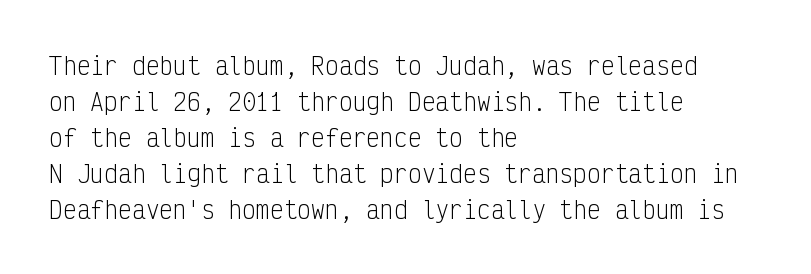
{"italic": "no", "bold": "no", "underline": "no", "align": "left", "line_spacing": "normal", "line_spacing_ratio": 1.56, "letter_spacing": "normal", "letter_spacing_em": 0.0, "glyph_px": 23}
